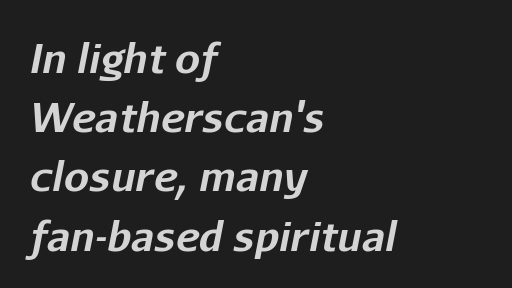
These words are printed bold, with thick strokes throughout. Do the characters align in a grid? No, the font is proportional. Posture: slanted. A clean baseline with only descenders dipping below it.
